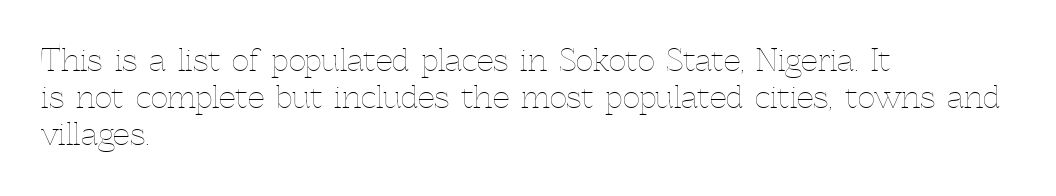
The typesetting does not lean heavy: it is not bold. These lines are rendered in a variable-pitch font. The gap between lines stays unmarked. Every character sits straight up, as roman type does. Default kerning and tracking; the words read as compact shapes. Every row of glyphs begins at an identical x-position on the left.
